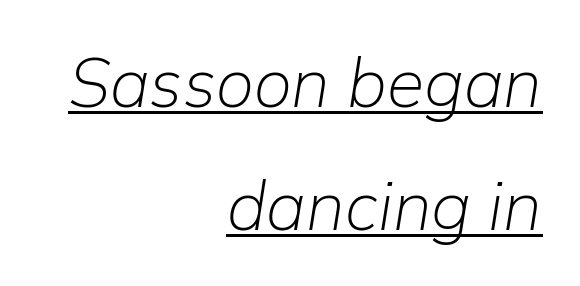
{"italic": "yes", "lean": "right", "slant_degrees": 9, "bold": "no", "weight": "light", "width": "normal", "stroke_contrast": "low", "x_height": "medium", "monospaced": "no", "underline": "yes", "align": "right", "line_spacing_ratio": 1.81, "letter_spacing": "normal", "letter_spacing_em": 0.0, "glyph_px": 68}
